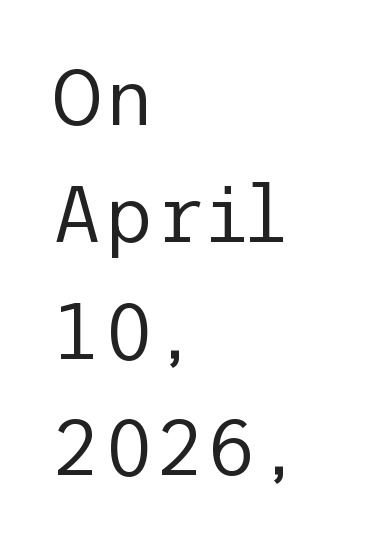
The image shows 80 px regular-weight sans-serif type, upright; set left-aligned, normal line spacing (1.46x), normal letter spacing, not underlined; low stroke contrast and a medium x-height.
